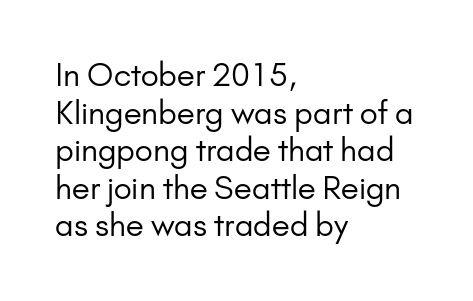
{"serif": "no", "italic": "no", "bold": "no", "weight": "regular", "width": "normal", "stroke_contrast": "low", "x_height": "small", "monospaced": "no", "underline": "no", "align": "left", "line_spacing_ratio": 1.21, "letter_spacing": "normal", "letter_spacing_em": 0.0, "glyph_px": 31}
